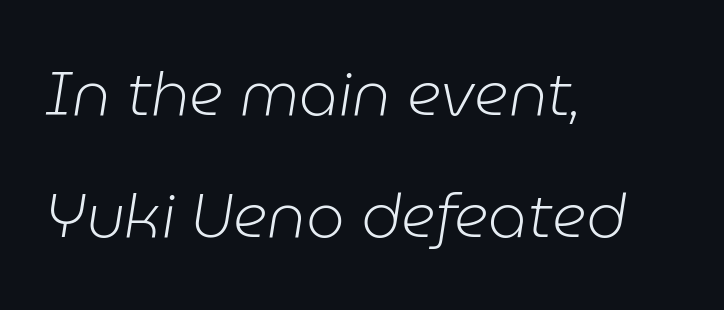
Q: Is the text bold? A: No.
Q: Is the text italic (slanted)? A: Yes, it leans right by about 9 degrees.
Q: Is the text underlined? A: No.
Q: How is the paragraph aligned? A: Left-aligned.
Q: Is the spacing between letters normal or unusually wide? A: Normal.
Q: Is the spacing between lines tight, normal or loose? A: Loose.
Q: Width (condensed, normal, or wide)? A: Normal.
Q: Stroke contrast? A: Low.
Q: x-height? A: Medium.
Q: Monospaced? A: No.
